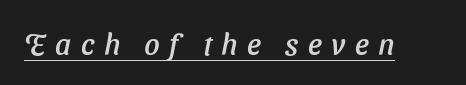
{"italic": "yes", "lean": "right", "slant_degrees": 11, "width": "normal", "stroke_contrast": "low", "x_height": "medium", "monospaced": "no", "underline": "yes", "letter_spacing": "wide", "letter_spacing_em": 0.32, "glyph_px": 30}
